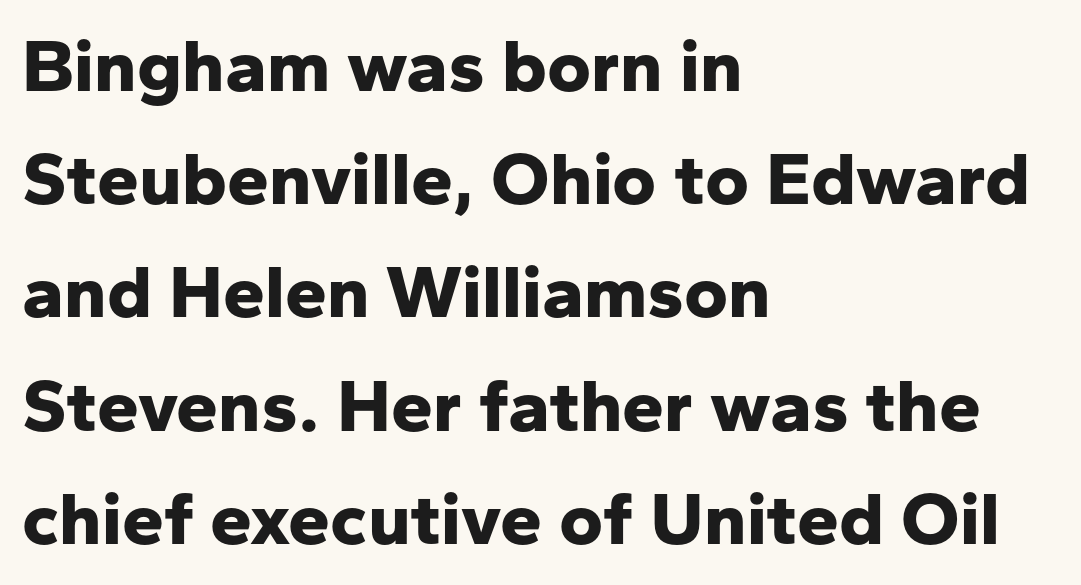
The passage shown is typed in a proportional face where columns would drift. Inter-character spacing is left at the font's built-in metrics. The letters are bold, with thick, heavy strokes. Nope, not italic — everything's standing straight.
